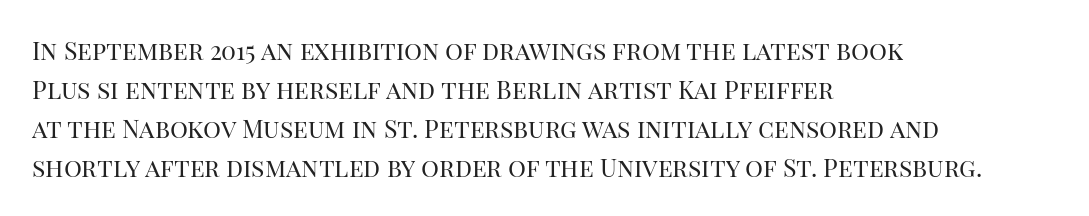
{"italic": "no", "bold": "no", "underline": "no", "align": "left", "line_spacing": "normal", "line_spacing_ratio": 1.56, "letter_spacing": "normal", "letter_spacing_em": 0.0, "glyph_px": 25}
